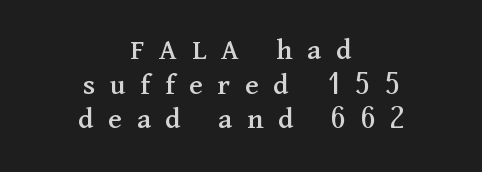
{"serif": "yes", "italic": "no", "width": "normal", "stroke_contrast": "medium", "x_height": "medium", "monospaced": "no", "underline": "no", "align": "center", "line_spacing": "tight", "line_spacing_ratio": 1.12, "letter_spacing": "wide", "letter_spacing_em": 0.48, "glyph_px": 31}
